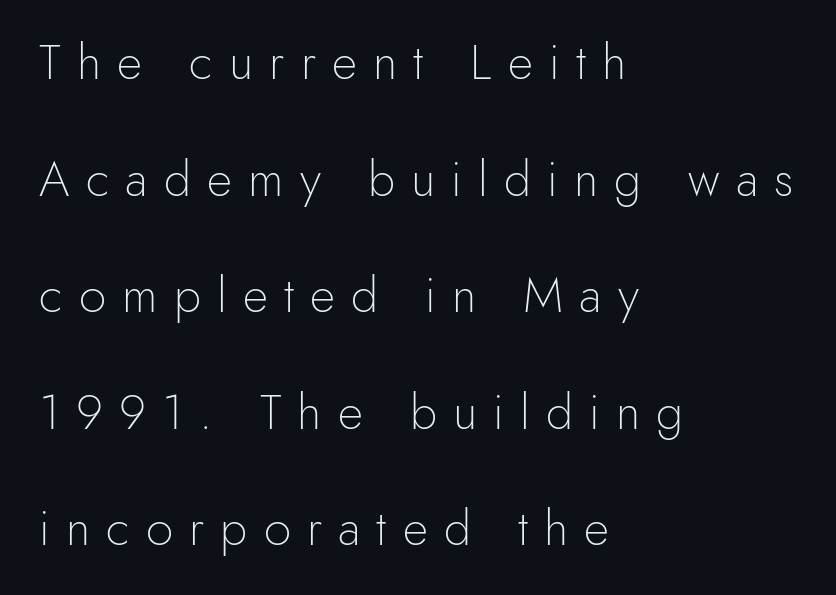
The image shows 49 px light sans-serif type, upright; set left-aligned, loose line spacing (2.38x), unusually wide letter spacing (+0.33 em), not underlined; a small x-height.
